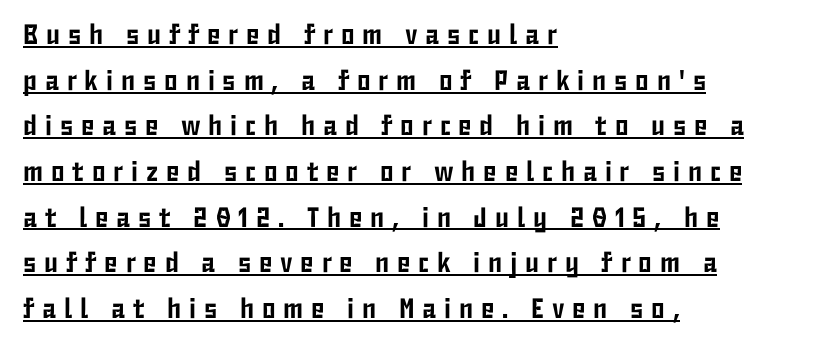
Varying glyph widths throughout — classic text-font behaviour. Honestly, the row spacing looks completely unremarkable. The lettering is marked with a stroke running underneath it. Short note: letters widely spaced. All the whitespace from short lines collects on the right.
